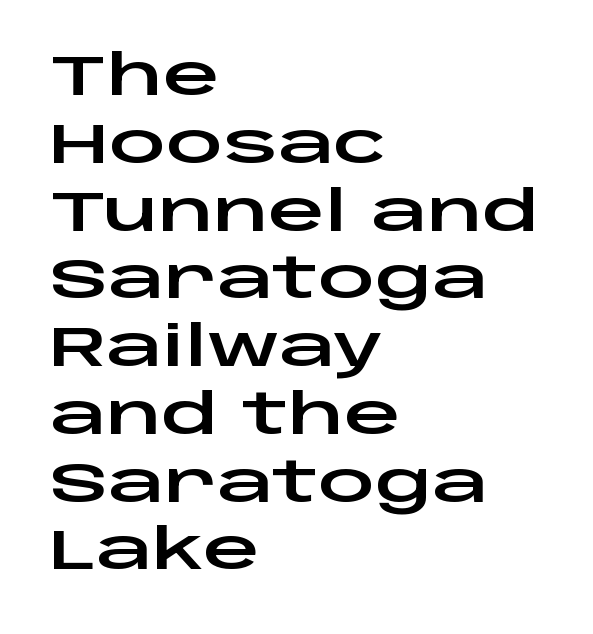
Q: Is the text italic (slanted)? A: No, it is upright.
Q: Is the typeface a serif or a sans-serif typeface? A: Sans-serif.
Q: Is the text underlined? A: No.
Q: How is the paragraph aligned? A: Left-aligned.
Q: Is the spacing between letters normal or unusually wide? A: Normal.
Q: Width (condensed, normal, or wide)? A: Wide.
Q: Stroke contrast? A: Low.
Q: x-height? A: Large.
Q: Monospaced? A: No.
